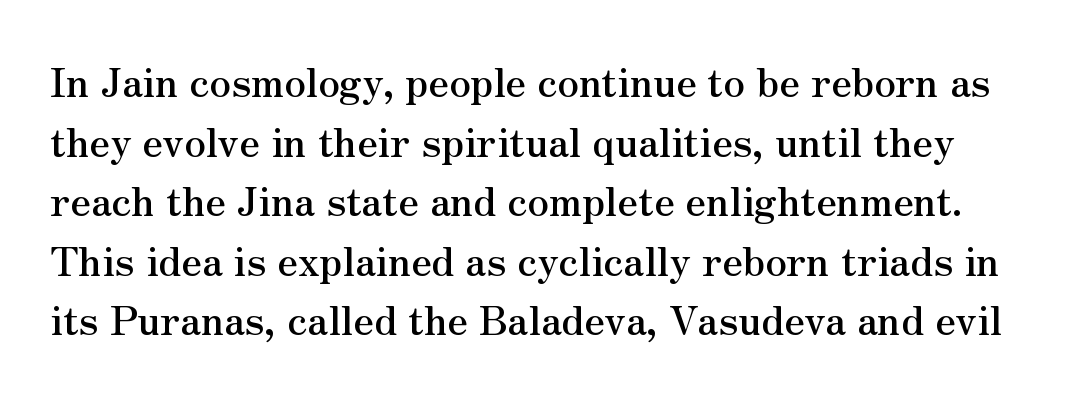
{"serif": "yes", "italic": "no", "width": "normal", "stroke_contrast": "medium", "x_height": "small", "monospaced": "no", "underline": "no", "line_spacing": "normal", "line_spacing_ratio": 1.49, "letter_spacing": "normal", "letter_spacing_em": 0.0, "glyph_px": 40}
